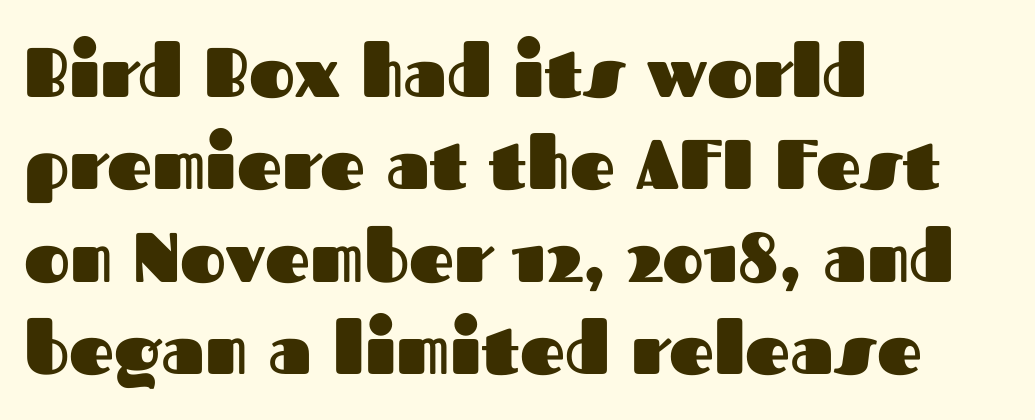
Q: Is the text bold? A: Yes.
Q: Is the text italic (slanted)? A: No, it is upright.
Q: Is the typeface a serif or a sans-serif typeface? A: Sans-serif.
Q: Is the text underlined? A: No.
Q: How is the paragraph aligned? A: Left-aligned.
Q: Is the spacing between letters normal or unusually wide? A: Normal.
Q: Is the spacing between lines tight, normal or loose? A: Normal.
Q: Width (condensed, normal, or wide)? A: Normal.
Q: Stroke contrast? A: Medium.
Q: x-height? A: Medium.
Q: Monospaced? A: No.
